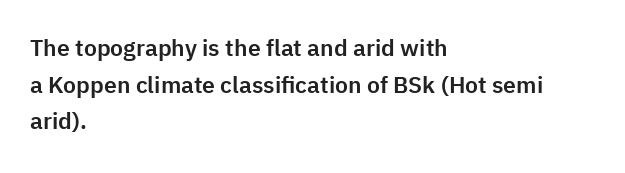
Q: Is the text italic (slanted)? A: No, it is upright.
Q: Is the text underlined? A: No.
Q: How is the paragraph aligned? A: Left-aligned.
Q: Is the spacing between letters normal or unusually wide? A: Normal.
Q: Is the spacing between lines tight, normal or loose? A: Normal.
